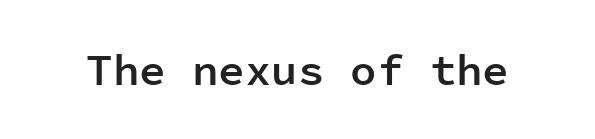
Tracking here is standard; glyphs follow each other at the usual distance. The typography opts for an upright posture over an oblique one. Unlike a traditional serif, this face leaves its strokes unadorned. The typesetting leans somewhat heavy: a semibold. Clear beneath every line of the passage.
